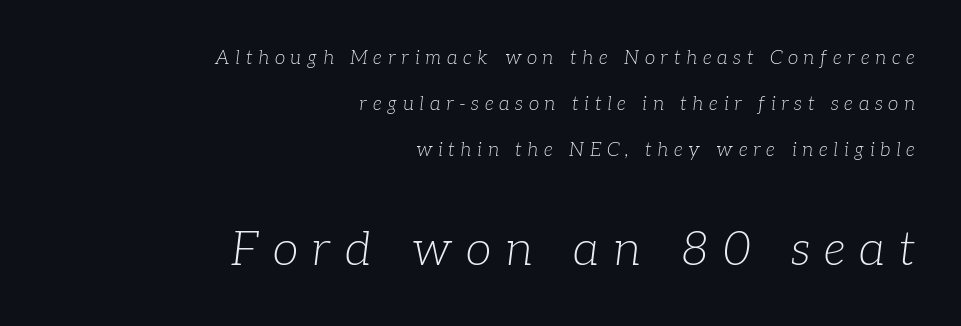
Q: Is the text bold? A: No.
Q: Is the text italic (slanted)? A: Yes, it leans right by about 7 degrees.
Q: Is the typeface a serif or a sans-serif typeface? A: Serif.
Q: Is the text underlined? A: No.
Q: How is the paragraph aligned? A: Right-aligned.
Q: Is the spacing between letters normal or unusually wide? A: Unusually wide.
Q: Is the spacing between lines tight, normal or loose? A: Loose.
Q: Which block of text is set in a larger size, the first (top) or the second (bottom)? A: The second (bottom) one.
Q: Width (condensed, normal, or wide)? A: Normal.
Q: Stroke contrast? A: Low.
Q: x-height? A: Medium.
Q: Monospaced? A: No.
